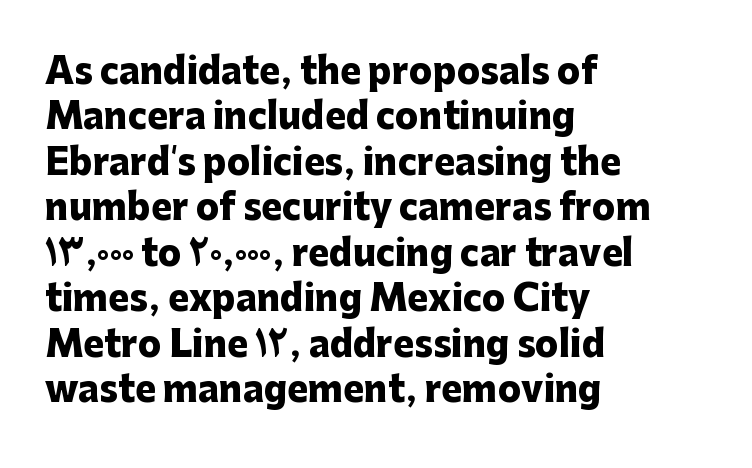
{"serif": "no", "italic": "no", "bold": "yes", "weight": "heavy", "width": "normal", "stroke_contrast": "low", "x_height": "medium", "monospaced": "no", "underline": "no", "align": "left", "line_spacing": "normal", "line_spacing_ratio": 1.3, "letter_spacing": "normal", "letter_spacing_em": 0.0, "glyph_px": 35}
